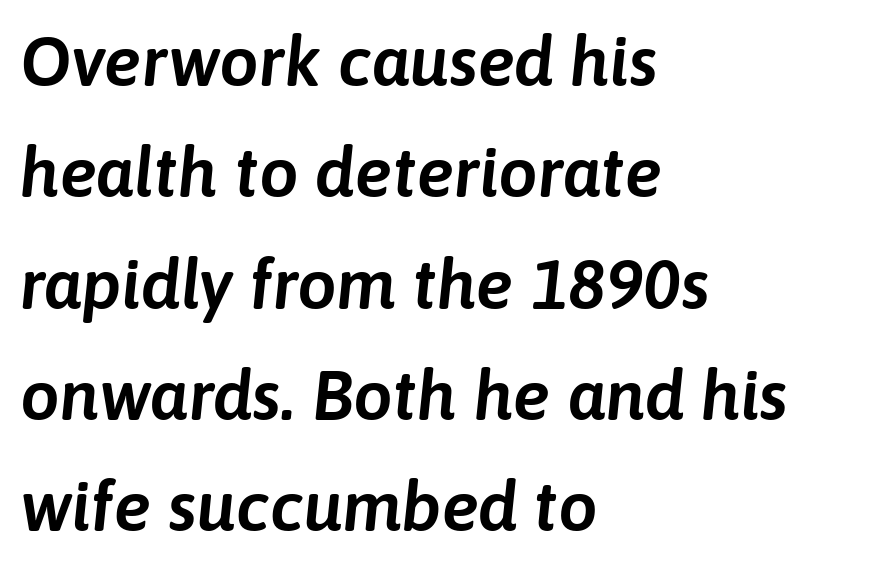
The tracking reads as untouched default to a designer's eye. The zone under the glyphs is completely vacant. The typesetter chose a ragged-right arrangement here. This sample has the flowing, uneven cadence of proportional lettering. Posture: slanted. Compared with typical paragraphs, the rows here are spaced about the same.
